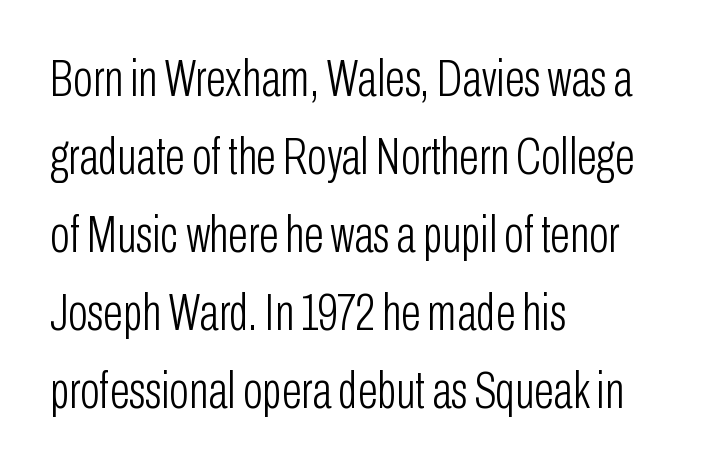
The image shows 52 px light, condensed sans-serif type, upright; set left-aligned, normal line spacing (1.5x), normal letter spacing, not underlined; low stroke contrast and a medium x-height.
